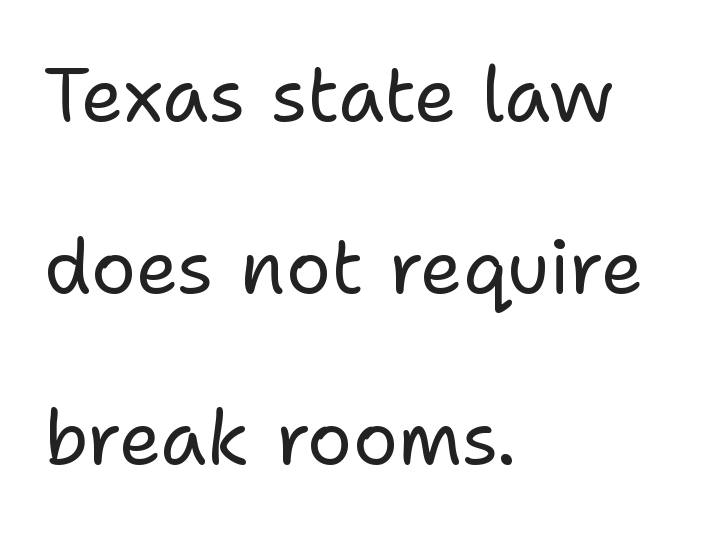
The image shows 75 px regular-weight sans-serif type, upright; set left-aligned, loose line spacing (2.29x), normal letter spacing, not underlined; low stroke contrast and a medium x-height.
